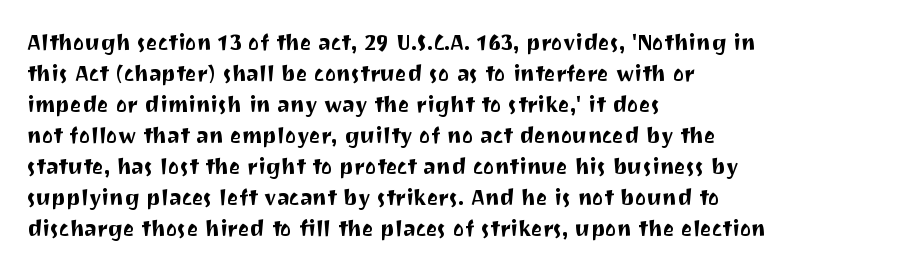
The image shows 22 px text type, upright; set left-aligned, normal line spacing (1.41x), normal letter spacing, not underlined.
